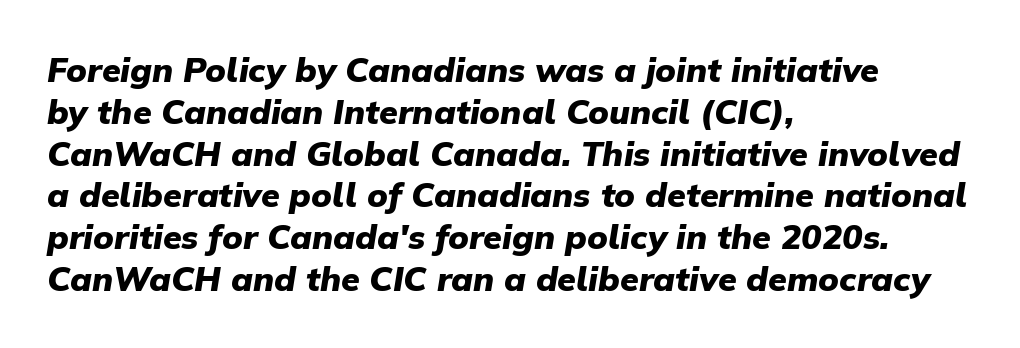
{"italic": "yes", "lean": "right", "slant_degrees": 9, "bold": "yes", "weight": "heavy", "width": "normal", "stroke_contrast": "low", "x_height": "medium", "monospaced": "no", "underline": "no", "align": "left", "line_spacing_ratio": 1.23, "letter_spacing": "normal", "letter_spacing_em": 0.0, "glyph_px": 34}
